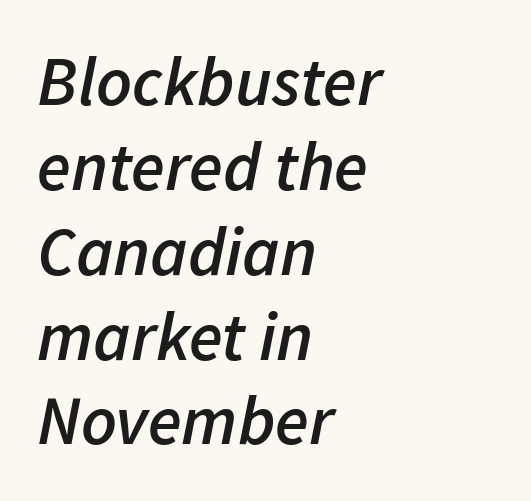
Q: Is the text bold? A: Semi-bold.
Q: Is the text italic (slanted)? A: Yes, it leans right by about 11 degrees.
Q: Is the text underlined? A: No.
Q: How is the paragraph aligned? A: Left-aligned.
Q: Is the spacing between letters normal or unusually wide? A: Normal.
Q: Width (condensed, normal, or wide)? A: Normal.
Q: Stroke contrast? A: Low.
Q: x-height? A: Medium.
Q: Monospaced? A: No.
